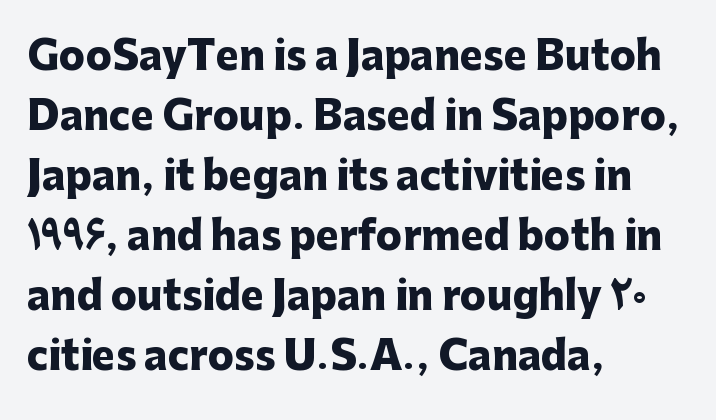
Q: Is the text bold? A: Yes.
Q: Is the text italic (slanted)? A: No, it is upright.
Q: Is the typeface a serif or a sans-serif typeface? A: Sans-serif.
Q: Is the text underlined? A: No.
Q: How is the paragraph aligned? A: Left-aligned.
Q: Is the spacing between letters normal or unusually wide? A: Normal.
Q: Is the spacing between lines tight, normal or loose? A: Normal.
Q: Width (condensed, normal, or wide)? A: Normal.
Q: Stroke contrast? A: Low.
Q: x-height? A: Medium.
Q: Monospaced? A: No.
